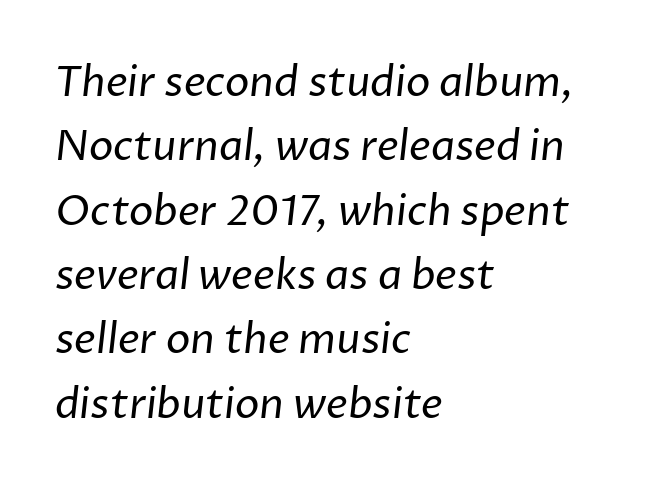
You can tell from the bare stems that sans-serif type was used. Spacing verdict: proportional, widths tailored to each character. Every row of glyphs begins at an identical x-position on the left. The passage shown has conventional tracking throughout. Reading down the column, the eye jumps a familiar distance to each next line. Weight: regular or lighter.
